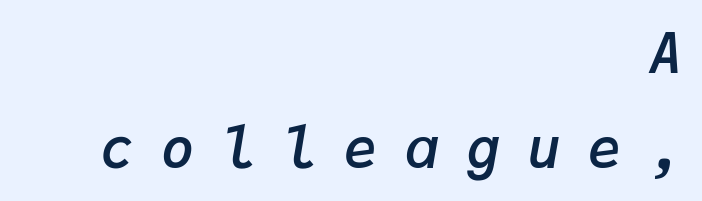
The letters are semibold — heavier than regular but short of a full bold. Is the block centered? No — it sits flush against the right margin. Posture: slanted. The gap between lines stays unmarked. The designer left line spacing at the default. Note the uniform advance width — an 'i' takes as much space as an 'm'.
